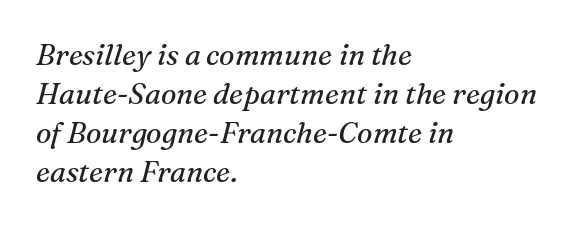
The image shows 29 px regular-weight serif type, italic (leaning right); set left-aligned, normal line spacing (1.35x), normal letter spacing, not underlined; medium stroke contrast and a medium x-height.
